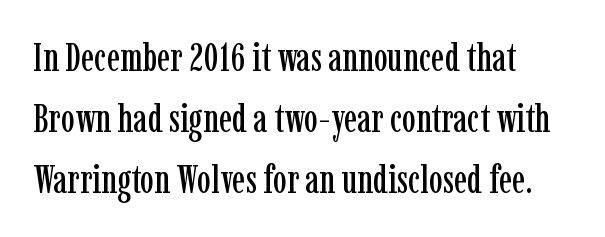
Short note: letters normally spaced. Summary of vertical rhythm: regular, with standard interline spacing. These lines are rendered in a variable-pitch font. Ascenders rise straight up at ninety degrees. Letterform terminals end in serifs throughout the passage.
